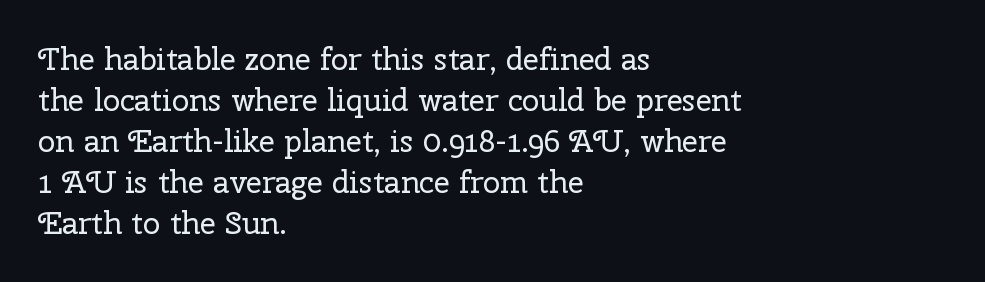
Q: Is the text bold? A: No.
Q: Is the text italic (slanted)? A: No, it is upright.
Q: Is the typeface a serif or a sans-serif typeface? A: Serif.
Q: Is the text underlined? A: No.
Q: How is the paragraph aligned? A: Left-aligned.
Q: Is the spacing between letters normal or unusually wide? A: Normal.
Q: Is the spacing between lines tight, normal or loose? A: Normal.
Q: Width (condensed, normal, or wide)? A: Normal.
Q: Stroke contrast? A: Low.
Q: x-height? A: Medium.
Q: Monospaced? A: No.
